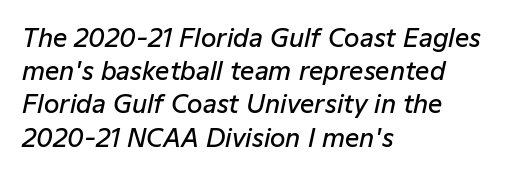
Q: Is the text bold? A: Semi-bold.
Q: Is the text italic (slanted)? A: Yes, it leans right by about 12 degrees.
Q: Is the text underlined? A: No.
Q: How is the paragraph aligned? A: Left-aligned.
Q: Is the spacing between letters normal or unusually wide? A: Normal.
Q: Is the spacing between lines tight, normal or loose? A: Normal.
